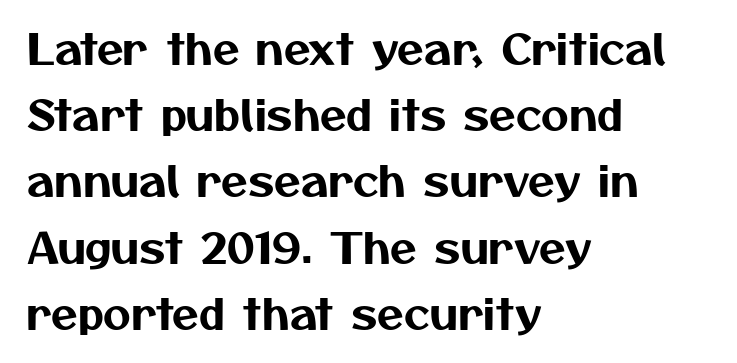
Q: Is the typeface a serif or a sans-serif typeface? A: Sans-serif.
Q: Is the text underlined? A: No.
Q: How is the paragraph aligned? A: Left-aligned.
Q: Is the spacing between letters normal or unusually wide? A: Normal.
Q: Is the spacing between lines tight, normal or loose? A: Normal.
Q: Width (condensed, normal, or wide)? A: Normal.
Q: Stroke contrast? A: Medium.
Q: x-height? A: Medium.
Q: Monospaced? A: No.
